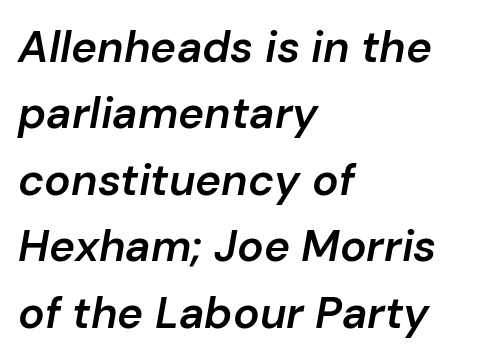
Nobody touched the tracking dial on this one. One glance says typical: line gaps are just what's usual. As a designer I'd log this as weight 600, semibold. A bare baseline throughout the passage. Notice how the passage keeps a crisp vertical edge on the left only.
